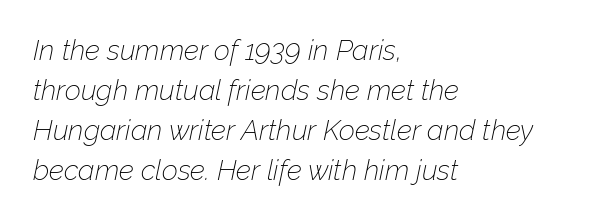
The image shows 28 px thin type, italic (leaning right); set left-aligned, normal line spacing (1.43x), normal letter spacing, not underlined; low stroke contrast and a medium x-height.
